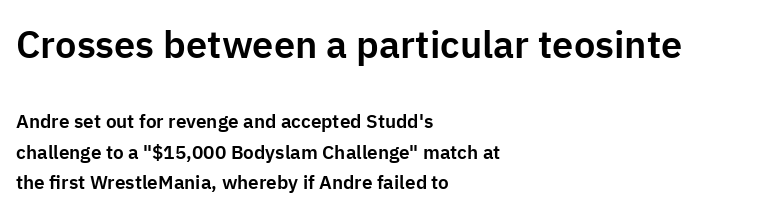
Q: Is the text italic (slanted)? A: No, it is upright.
Q: Is the typeface a serif or a sans-serif typeface? A: Sans-serif.
Q: Is the text underlined? A: No.
Q: How is the paragraph aligned? A: Left-aligned.
Q: Is the spacing between letters normal or unusually wide? A: Normal.
Q: Is the spacing between lines tight, normal or loose? A: Normal.
Q: Which block of text is set in a larger size, the first (top) or the second (bottom)? A: The first (top) one.
Q: Width (condensed, normal, or wide)? A: Normal.
Q: Stroke contrast? A: Low.
Q: x-height? A: Medium.
Q: Monospaced? A: No.
